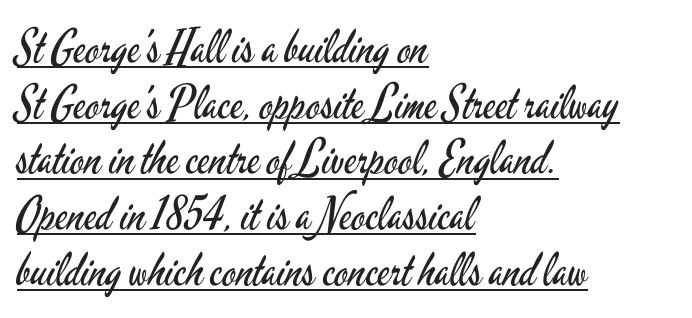
No feet cap the strokes, marking this as sans-serif type. These lines are rendered in a variable-pitch font. No extra ink here — the face is not bold. Short and long lines alike share a common starting point at left.
